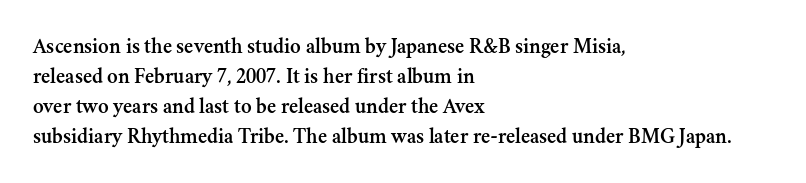
{"italic": "no", "underline": "no", "align": "left", "line_spacing": "normal", "line_spacing_ratio": 1.36, "letter_spacing": "normal", "letter_spacing_em": 0.0, "glyph_px": 22}
